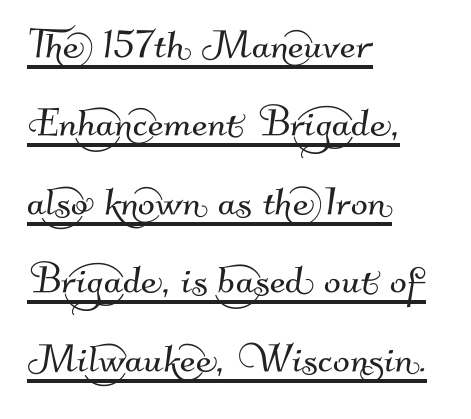
Q: Is the typeface a serif or a sans-serif typeface? A: Sans-serif.
Q: Is the text underlined? A: Yes.
Q: How is the paragraph aligned? A: Left-aligned.
Q: Is the spacing between letters normal or unusually wide? A: Normal.
Q: Is the spacing between lines tight, normal or loose? A: Normal.
Q: Width (condensed, normal, or wide)? A: Normal.
Q: Stroke contrast? A: Medium.
Q: x-height? A: Small.
Q: Monospaced? A: No.
